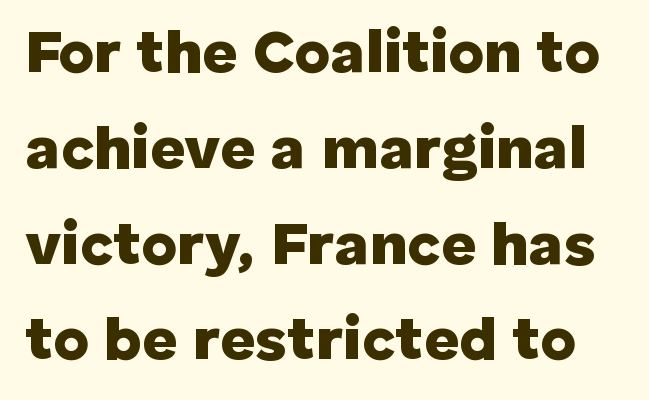
{"serif": "no", "italic": "no", "bold": "yes", "weight": "heavy", "width": "normal", "stroke_contrast": "low", "x_height": "medium", "monospaced": "no", "underline": "no", "line_spacing": "normal", "line_spacing_ratio": 1.57, "letter_spacing": "normal", "letter_spacing_em": 0.0, "glyph_px": 61}
